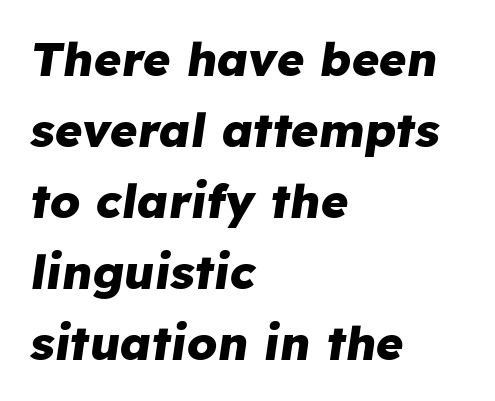
The image shows 47 px heavy type, italic (leaning right); set left-aligned, normal line spacing (1.51x), normal letter spacing, not underlined; low stroke contrast and a medium x-height.
